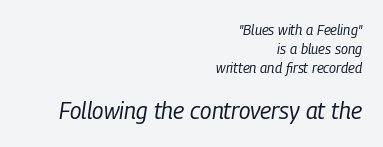
Visually the block forms a straight wall on the right and a jagged coastline on the left. Looking at the ascenders, they clearly lean. Tracking here is standard; glyphs follow each other at the usual distance. The space between consecutive lines is moderate. Stems here are at most as thick as an everyday book face.
